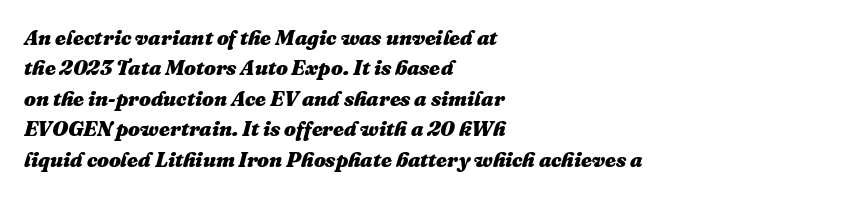
The image shows 21 px bold type, italic (leaning right); set left-aligned, normal line spacing (1.45x), normal letter spacing, not underlined.
